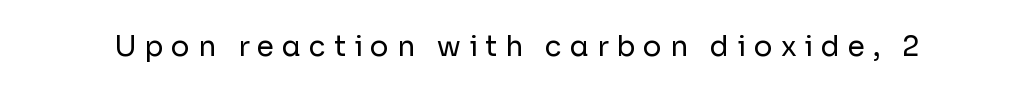
The image shows 28 px regular-weight sans-serif type, upright; set unusually wide letter spacing (+0.28 em), not underlined; low stroke contrast and a medium x-height.
